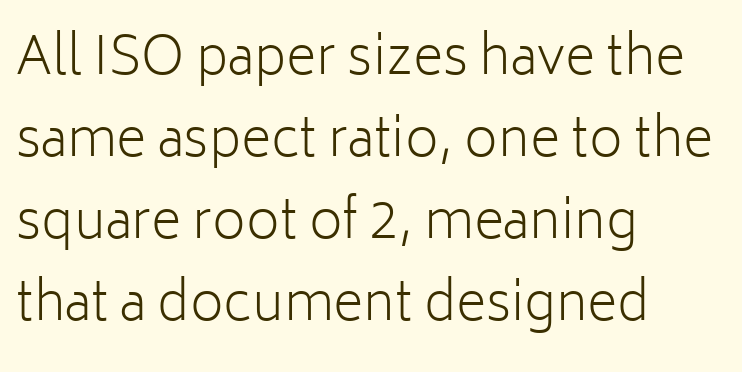
{"serif": "no", "italic": "no", "bold": "no", "weight": "light", "width": "normal", "stroke_contrast": "low", "x_height": "medium", "monospaced": "no", "underline": "no", "align": "left", "line_spacing": "normal", "line_spacing_ratio": 1.58, "letter_spacing": "normal", "letter_spacing_em": 0.0, "glyph_px": 52}
